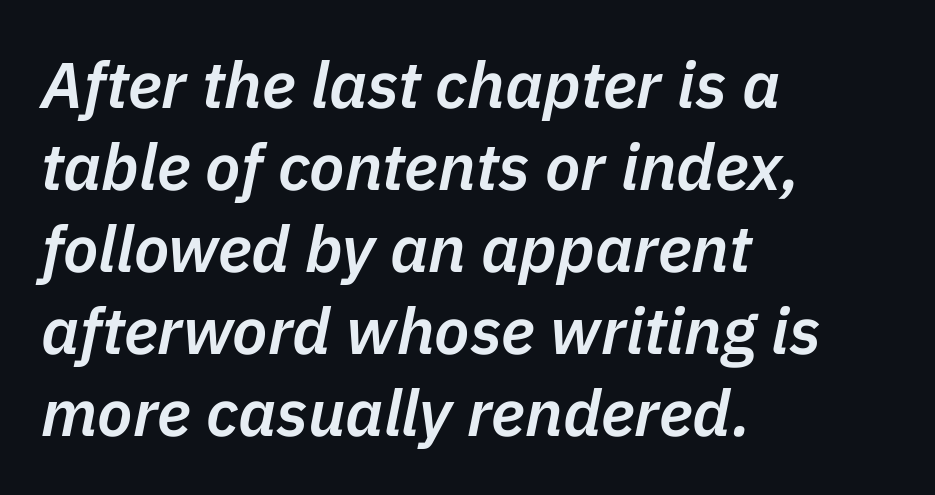
Q: Is the text bold? A: Semi-bold.
Q: Is the text italic (slanted)? A: Yes, it leans right by about 11 degrees.
Q: Is the text underlined? A: No.
Q: How is the paragraph aligned? A: Left-aligned.
Q: Is the spacing between letters normal or unusually wide? A: Normal.
Q: Is the spacing between lines tight, normal or loose? A: Normal.
Q: Width (condensed, normal, or wide)? A: Normal.
Q: Stroke contrast? A: Low.
Q: x-height? A: Medium.
Q: Monospaced? A: No.
